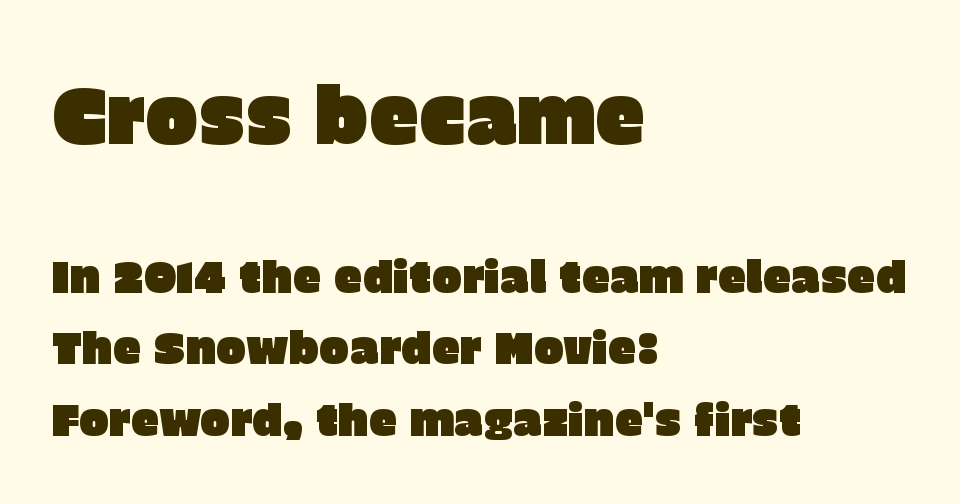
{"serif": "no", "italic": "no", "width": "normal", "stroke_contrast": "low", "x_height": "large", "monospaced": "no", "underline": "no", "align": "left", "line_spacing": "normal", "line_spacing_ratio": 1.59, "letter_spacing": "normal", "letter_spacing_em": 0.0, "larger_block": "first", "size_ratio": 1.76, "glyph_px": 79}
